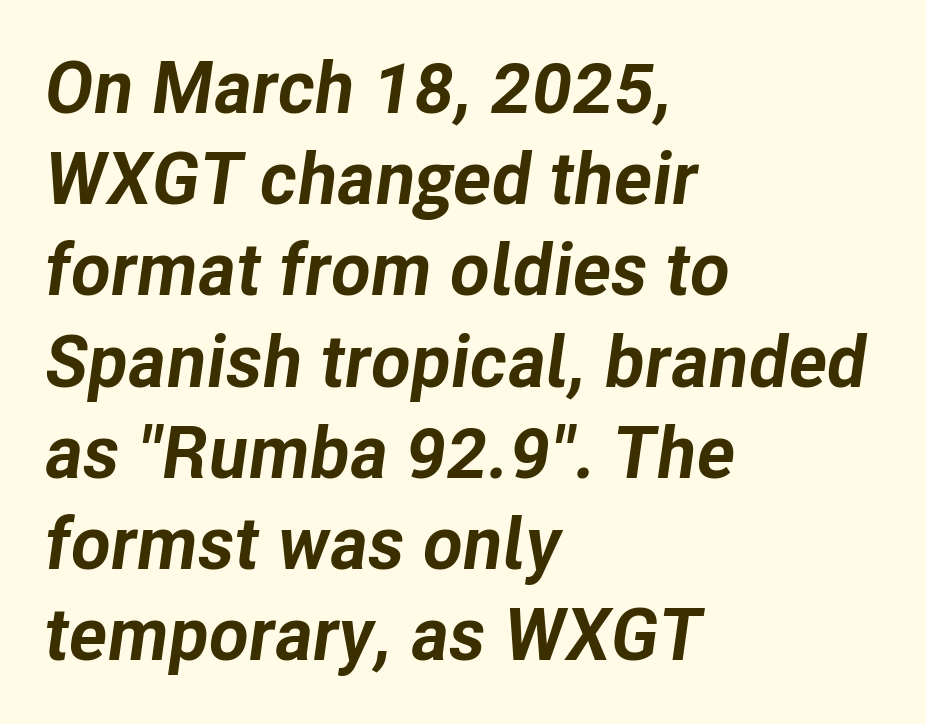
The image shows 73 px bold type, italic (leaning right); set left-aligned, normal line spacing (1.25x), normal letter spacing, not underlined; low stroke contrast and a medium x-height.
